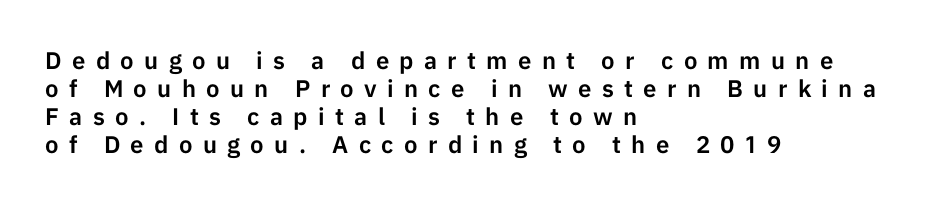
Does the lettering tilt? It doesn't — this is upright. Bare-footed words on every line. The ragged edge is on the right, which tells us the setting is flush left. The letterforms stand isolated, each surrounded by extra space.
